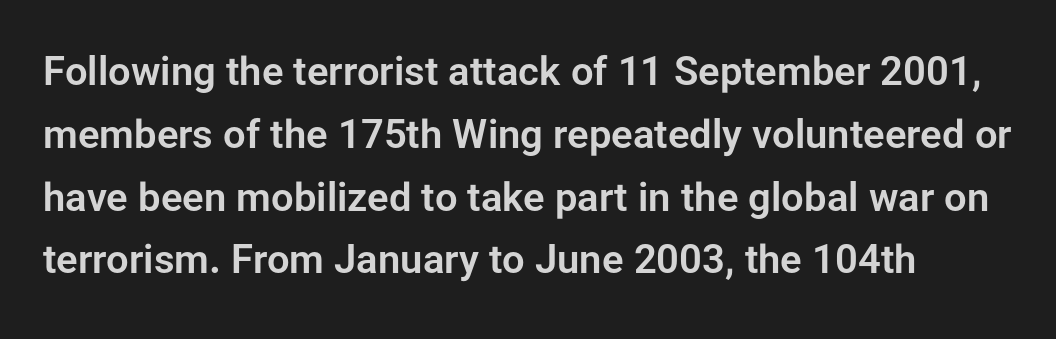
Each row of text sits above clean, open space. Think of a printed novel: that variable character pitch is what you see here. Tall strokes in this sample are plumb rather than angled. These lines sit exactly where default settings would place them.
